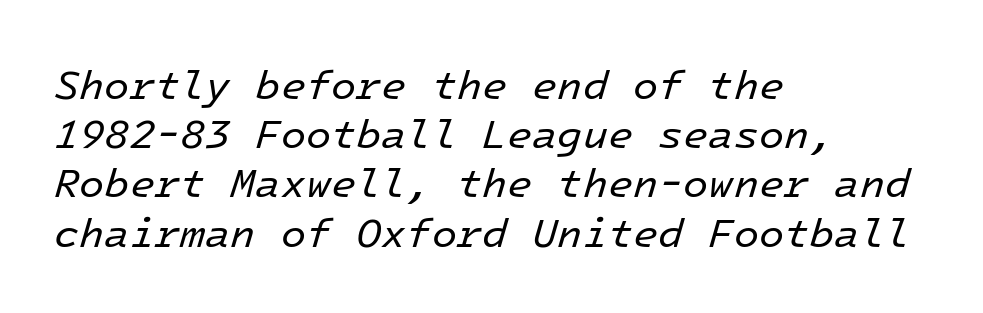
The image shows 41 px regular-weight type, italic (leaning right), monospaced; set left-aligned, line spacing 1.2x, normal letter spacing, not underlined; low stroke contrast and a medium x-height.
